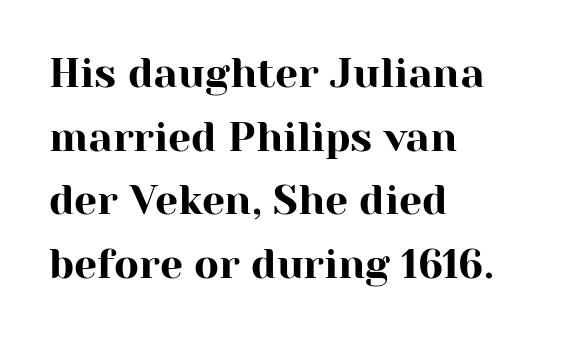
The image shows 41 px serif type, upright; set left-aligned, normal line spacing (1.55x), normal letter spacing, not underlined; high stroke contrast and a medium x-height.
